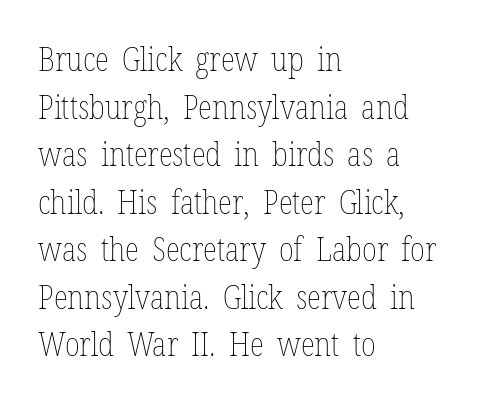
If you drew a ruler down the left edge, every line would touch it. What stands out about the letter spacing? Nothing — it is the standard amount. The foot of each line stays bare and open. Character widths vary here, with narrow letters taking less room than wide ones. Summary of weight: not heavy and not bold.
